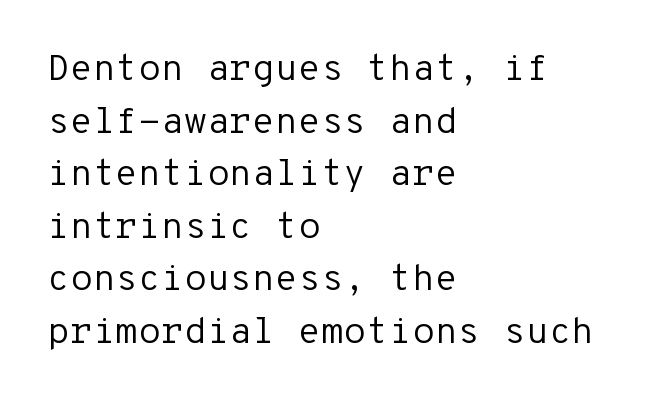
{"serif": "no", "italic": "no", "bold": "no", "weight": "regular", "width": "normal", "stroke_contrast": "low", "x_height": "medium", "monospaced": "yes", "underline": "no", "align": "left", "line_spacing": "normal", "line_spacing_ratio": 1.42, "letter_spacing": "normal", "letter_spacing_em": 0.0, "glyph_px": 37}
